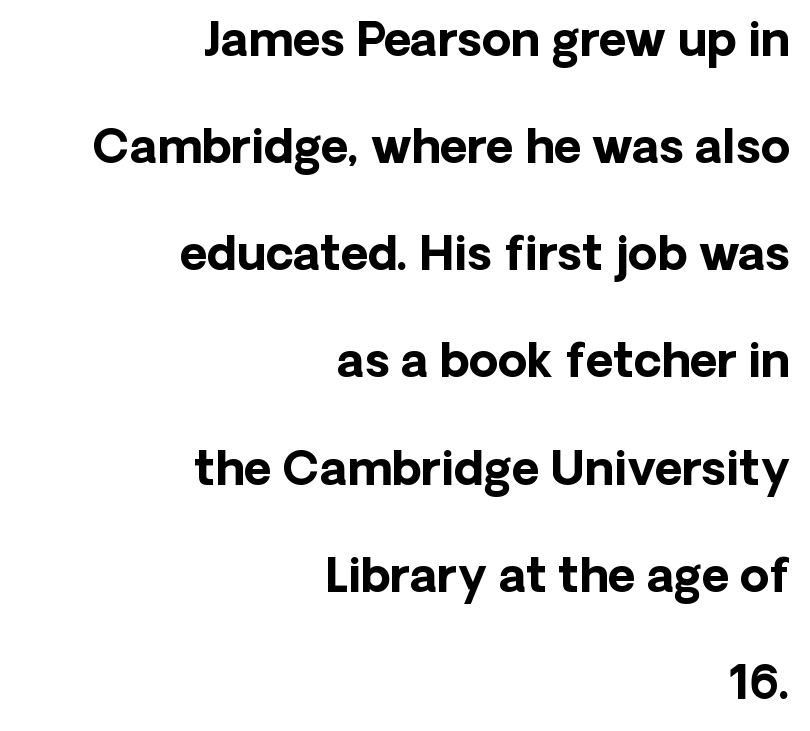
{"serif": "no", "italic": "no", "bold": "yes", "weight": "bold", "width": "normal", "stroke_contrast": "low", "x_height": "medium", "monospaced": "no", "underline": "no", "align": "right", "line_spacing": "loose", "line_spacing_ratio": 2.28, "letter_spacing": "normal", "letter_spacing_em": 0.0, "glyph_px": 47}
